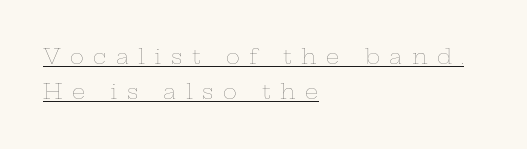
The image shows 21 px text type, upright; set left-aligned, normal line spacing (1.68x), unusually wide letter spacing (+0.45 em), underlined.
